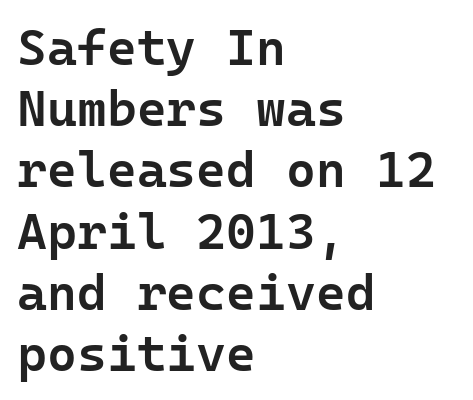
The image shows 51 px semibold sans-serif type, upright; set left-aligned, line spacing 1.2x, normal letter spacing, not underlined; low stroke contrast and a medium x-height.
